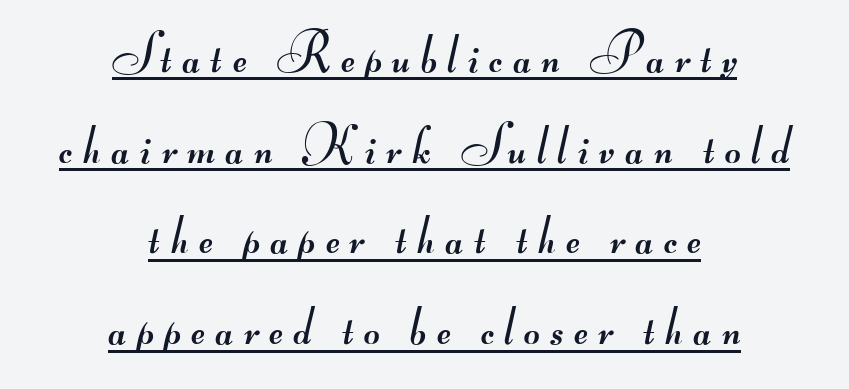
Q: Is the text bold? A: No.
Q: Is the typeface a serif or a sans-serif typeface? A: Sans-serif.
Q: Is the text underlined? A: Yes.
Q: How is the paragraph aligned? A: Centered.
Q: Is the spacing between lines tight, normal or loose? A: Normal.
Q: Width (condensed, normal, or wide)? A: Wide.
Q: Stroke contrast? A: Medium.
Q: Monospaced? A: No.
